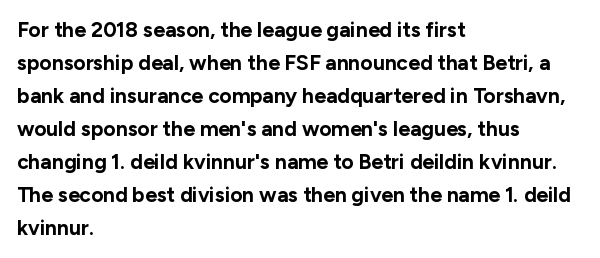
The sample has been set heavy, in full bold. Any mark beneath the type? The region is blank. The ragged edge is on the right, which tells us the setting is flush left. This sample uses plain, unmodified letter spacing. Posture: vertical. Does the leading feel generous? No, just average.
